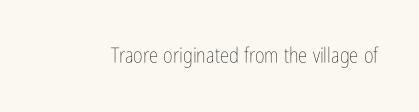
{"italic": "no", "bold": "no", "underline": "no", "letter_spacing": "normal", "letter_spacing_em": 0.0, "glyph_px": 21}
